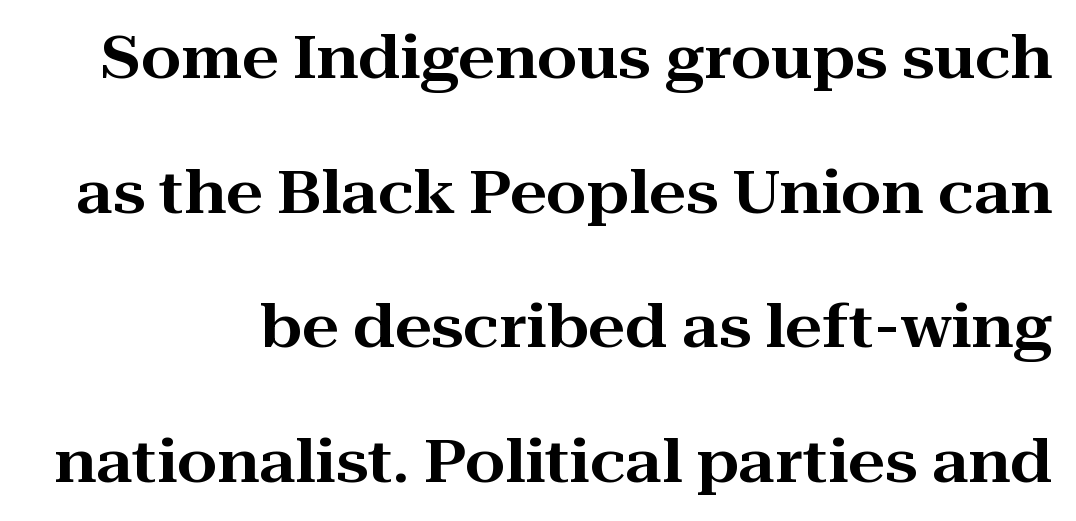
{"serif": "yes", "italic": "no", "width": "wide", "stroke_contrast": "high", "x_height": "medium", "monospaced": "no", "underline": "no", "line_spacing": "loose", "line_spacing_ratio": 2.32, "letter_spacing": "normal", "letter_spacing_em": 0.0, "glyph_px": 58}
